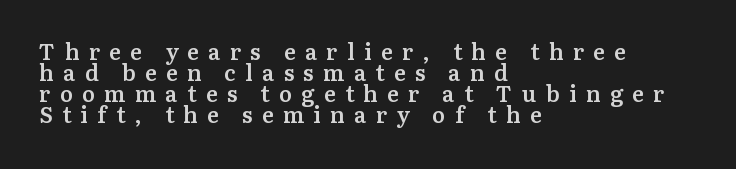
The image shows 22 px text type, upright; set left-aligned, tight line spacing (0.96x), unusually wide letter spacing (+0.43 em), not underlined.
